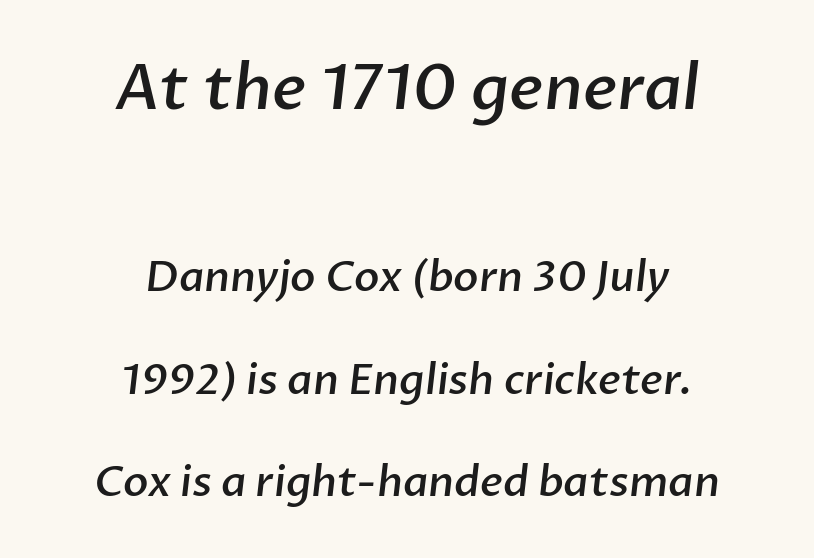
The initial chunk of copy outweighs the following chunk in type size. Descenders hang freely into open space. Interline gaps are noticeably wide in this sample. The rag falls on both sides of this text block equally.
